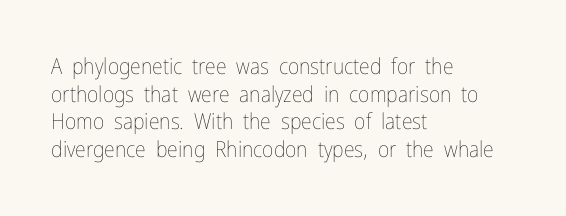
The image shows 22 px text type, upright; set left-aligned, normal line spacing (1.26x), normal letter spacing, not underlined.
